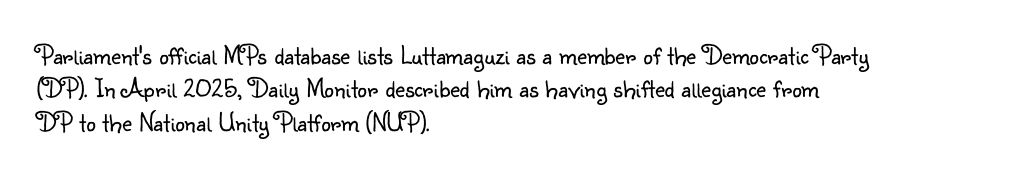
The image shows 27 px text type, upright; set left-aligned, line spacing 1.24x, normal letter spacing, not underlined.
